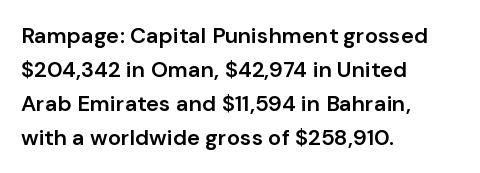
{"italic": "no", "bold": "semi", "underline": "no", "align": "left", "line_spacing": "normal", "line_spacing_ratio": 1.54, "letter_spacing": "normal", "letter_spacing_em": 0.0, "glyph_px": 22}
